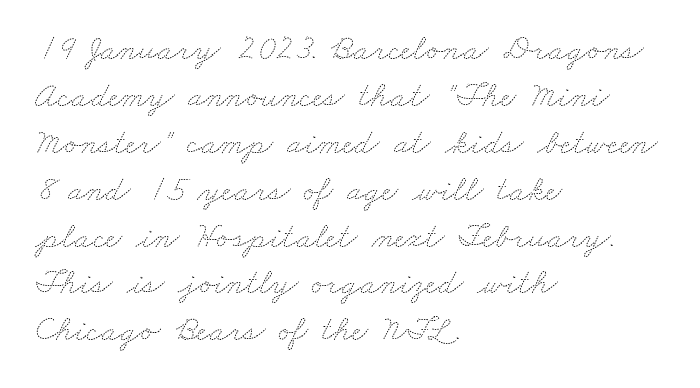
The image shows 35 px thin, wide type; set left-aligned, normal line spacing (1.34x), normal letter spacing, not underlined; medium stroke contrast and a small x-height.
